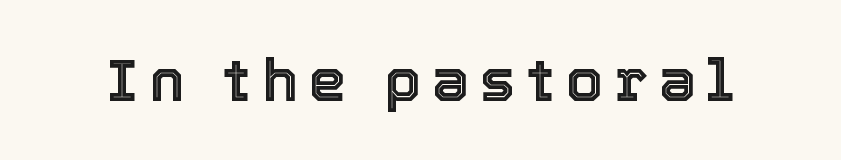
{"italic": "no", "width": "normal", "x_height": "medium", "monospaced": "no", "underline": "no", "glyph_px": 59}
